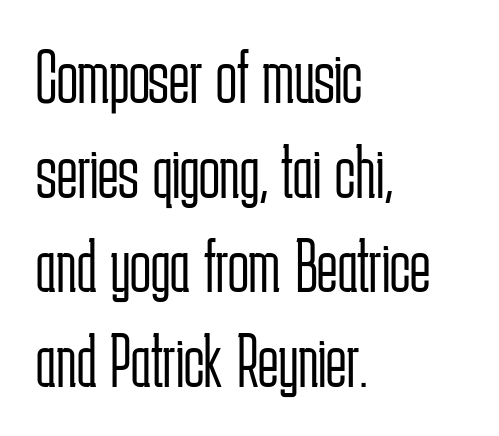
The image shows 77 px light, condensed sans-serif type, upright; set left-aligned, line spacing 1.23x, normal letter spacing, not underlined; low stroke contrast and a medium x-height.
